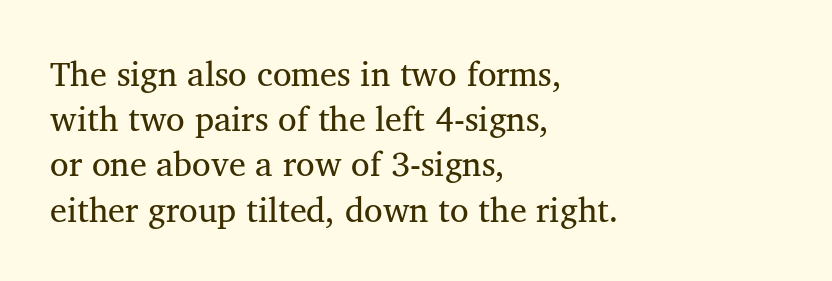
{"serif": "yes", "bold": "no", "weight": "regular", "width": "normal", "stroke_contrast": "medium", "x_height": "medium", "monospaced": "no", "underline": "no", "align": "left", "line_spacing": "normal", "line_spacing_ratio": 1.33, "letter_spacing": "normal", "letter_spacing_em": 0.0, "glyph_px": 34}
